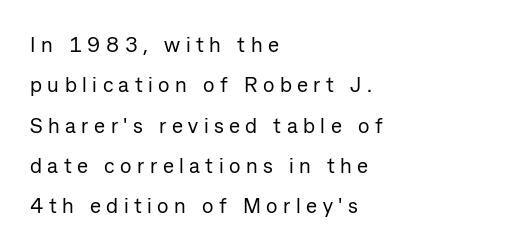
The lines are quadded left. Italic: no, the glyphs are upright roman. The designer dialed line spacing up above the default. The horizontal fit of the characters is loose and conspicuously gappy.
